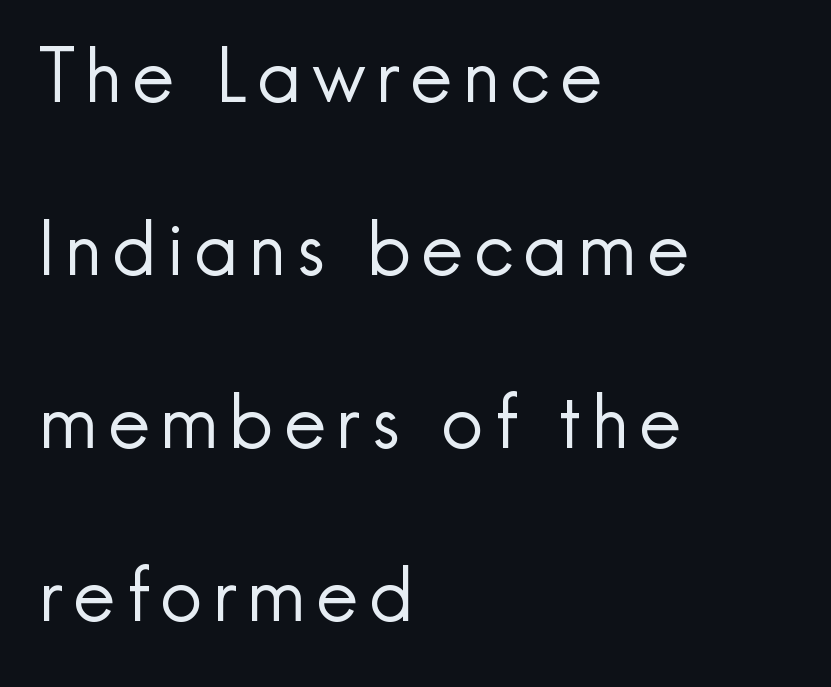
Every stem runs plumb, perpendicular to the baseline. Bare-footed words on every line. No extra ink here — the face is not bold. How would I describe the line gaps? Wide and relaxed.
